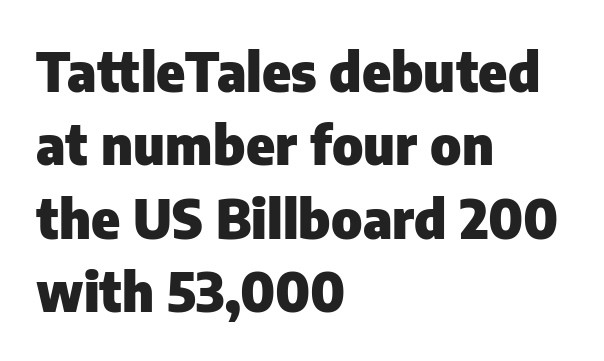
Q: Is the text bold? A: Yes.
Q: Is the text italic (slanted)? A: No, it is upright.
Q: Is the typeface a serif or a sans-serif typeface? A: Sans-serif.
Q: Is the text underlined? A: No.
Q: How is the paragraph aligned? A: Left-aligned.
Q: Is the spacing between letters normal or unusually wide? A: Normal.
Q: Is the spacing between lines tight, normal or loose? A: Normal.
Q: Width (condensed, normal, or wide)? A: Normal.
Q: Stroke contrast? A: Low.
Q: x-height? A: Medium.
Q: Monospaced? A: No.
